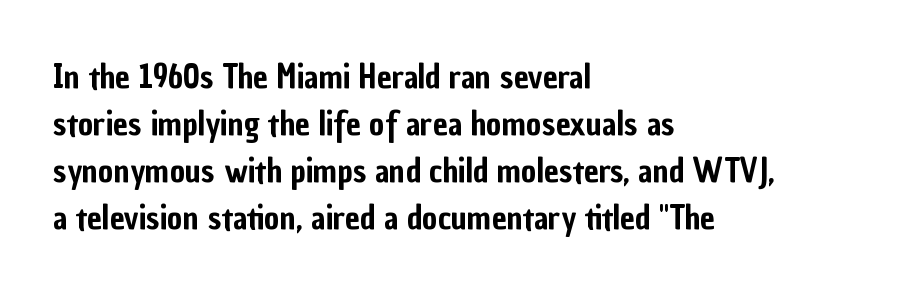
Q: Is the text italic (slanted)? A: No, it is upright.
Q: Is the typeface a serif or a sans-serif typeface? A: Sans-serif.
Q: Is the text underlined? A: No.
Q: How is the paragraph aligned? A: Left-aligned.
Q: Is the spacing between letters normal or unusually wide? A: Normal.
Q: Is the spacing between lines tight, normal or loose? A: Normal.
Q: Width (condensed, normal, or wide)? A: Condensed.
Q: Stroke contrast? A: Low.
Q: x-height? A: Medium.
Q: Monospaced? A: No.
